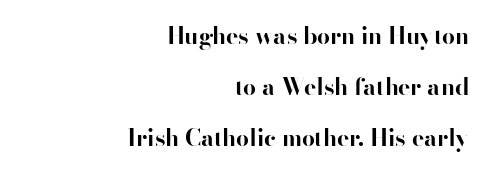
{"italic": "no", "bold": "yes", "underline": "no", "align": "right", "line_spacing": "loose", "line_spacing_ratio": 2.21, "letter_spacing": "normal", "letter_spacing_em": 0.0, "glyph_px": 23}
